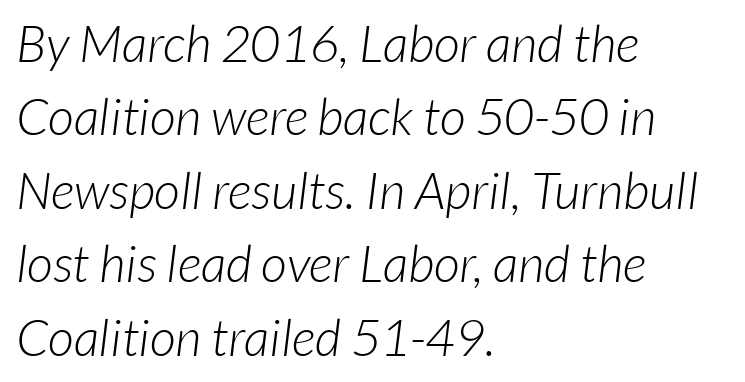
The image shows 51 px light sans-serif type; set left-aligned, normal line spacing (1.44x), normal letter spacing, not underlined; low stroke contrast and a medium x-height.
